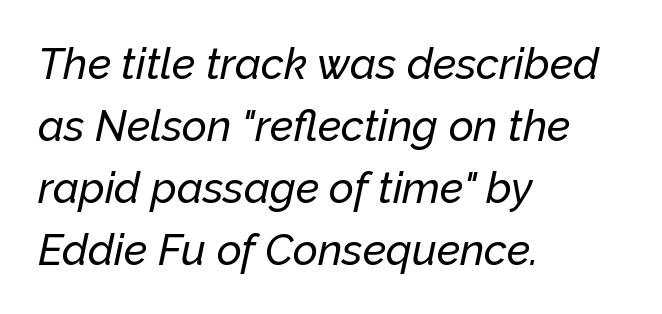
The image shows 43 px text type, italic (leaning right); set left-aligned, normal line spacing (1.44x), normal letter spacing, not underlined; low stroke contrast and a medium x-height.
